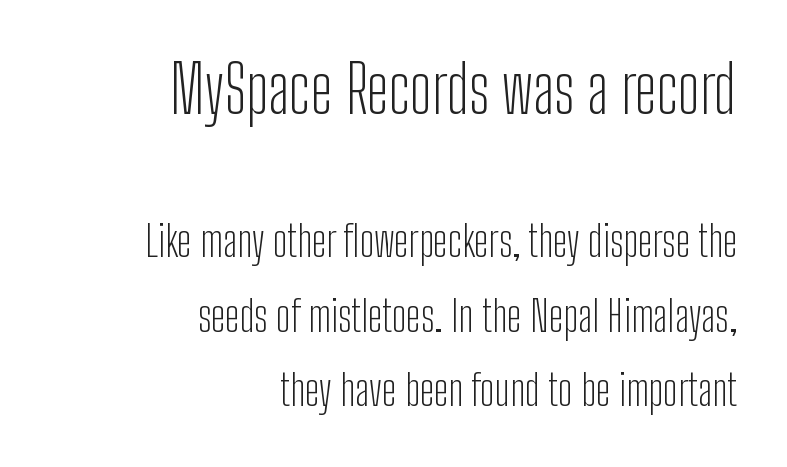
{"serif": "no", "italic": "no", "bold": "no", "weight": "light", "width": "condensed", "stroke_contrast": "low", "x_height": "medium", "monospaced": "no", "underline": "no", "align": "right", "line_spacing_ratio": 1.73, "letter_spacing": "normal", "letter_spacing_em": 0.0, "larger_block": "first", "size_ratio": 1.51, "glyph_px": 65}
